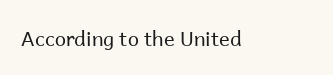
The image shows 20 px text type, upright; set normal letter spacing, not underlined.
